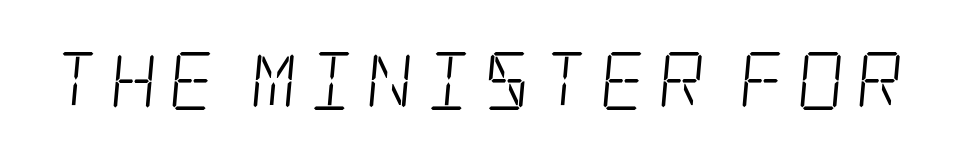
Q: Is the text bold? A: No.
Q: Is the typeface a serif or a sans-serif typeface? A: Serif.
Q: Is the text underlined? A: No.
Q: Width (condensed, normal, or wide)? A: Condensed.
Q: Stroke contrast? A: Low.
Q: x-height? A: Large.
